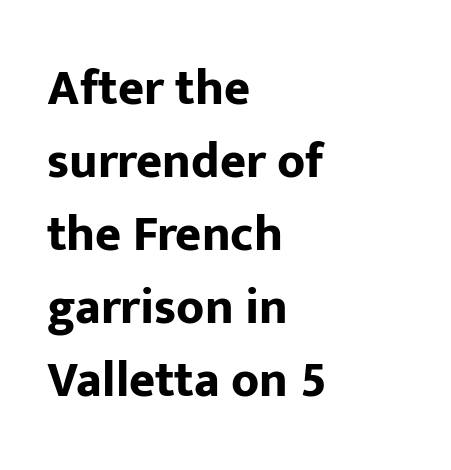
To sum up the face: it is a sans, with no serifs. Proportional: the letters do not fall into vertical columns. No italicization has been applied; the sample stays upright. Layout note: lines flush left.
